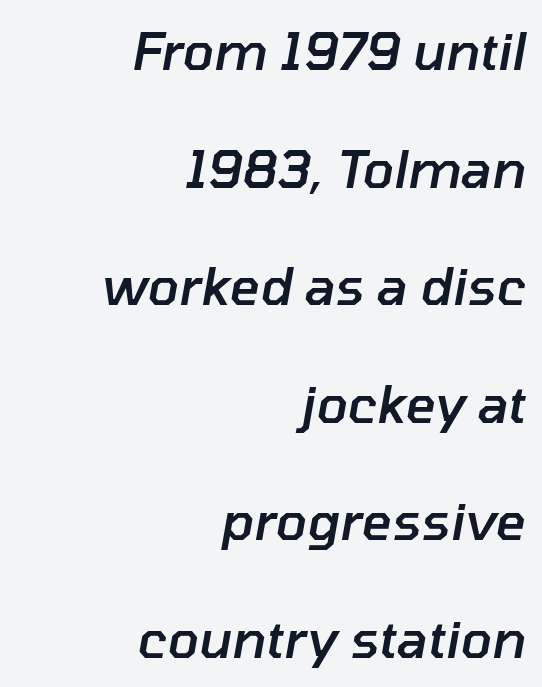
{"italic": "yes", "lean": "right", "slant_degrees": 10, "bold": "semi", "weight": "semibold", "width": "normal", "stroke_contrast": "low", "x_height": "medium", "monospaced": "no", "underline": "no", "align": "right", "line_spacing": "loose", "line_spacing_ratio": 2.26, "letter_spacing": "normal", "letter_spacing_em": 0.0, "glyph_px": 52}
